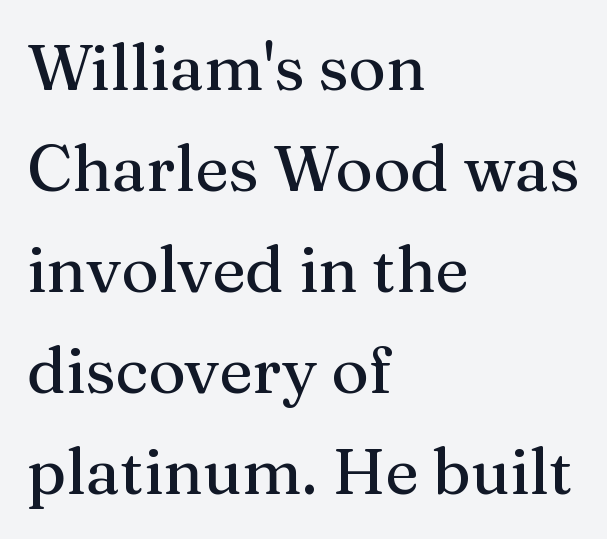
{"serif": "yes", "italic": "no", "width": "normal", "stroke_contrast": "medium", "x_height": "medium", "monospaced": "no", "underline": "no", "align": "left", "line_spacing": "normal", "line_spacing_ratio": 1.58, "letter_spacing": "normal", "letter_spacing_em": 0.0, "glyph_px": 64}
